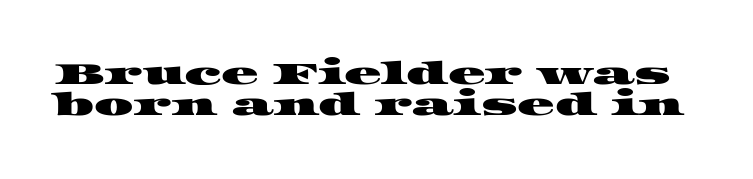
Q: Is the typeface a serif or a sans-serif typeface? A: Serif.
Q: Is the text underlined? A: No.
Q: Is the spacing between letters normal or unusually wide? A: Normal.
Q: Is the spacing between lines tight, normal or loose? A: Tight.
Q: Width (condensed, normal, or wide)? A: Wide.
Q: Stroke contrast? A: High.
Q: x-height? A: Large.
Q: Monospaced? A: No.
